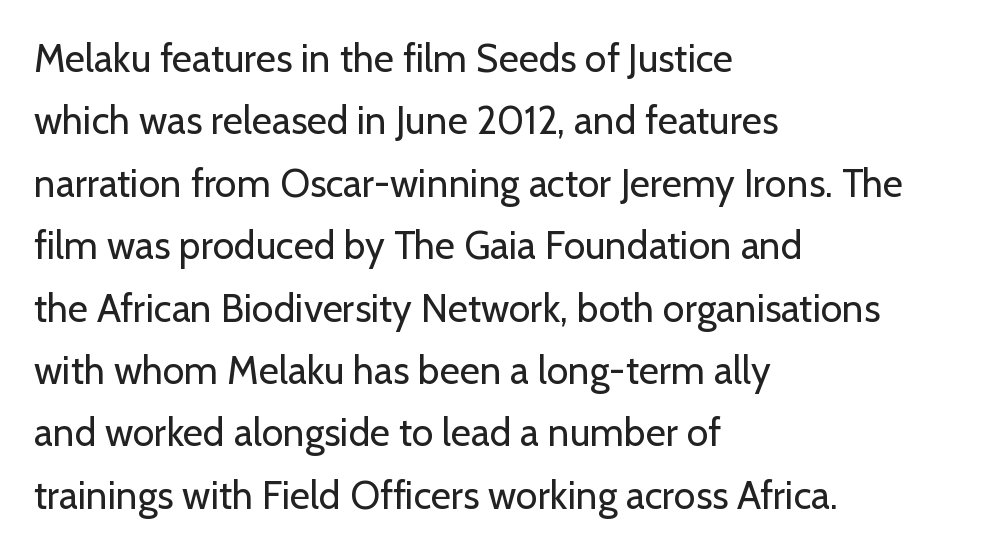
The passage shown is typeset with a sans-serif family. A light-to-regular cut is what we see here. Spacing between characters is what you'd get straight out of the box. Do the characters align in a grid? No, the font is proportional. Descenders hang freely into open space. Line beginnings align vertically; line endings do not.
